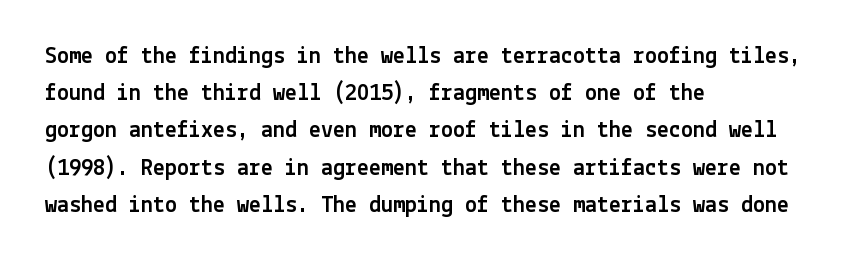
{"italic": "no", "underline": "no", "align": "left", "line_spacing": "normal", "line_spacing_ratio": 1.55, "letter_spacing": "normal", "letter_spacing_em": 0.0, "glyph_px": 24}
